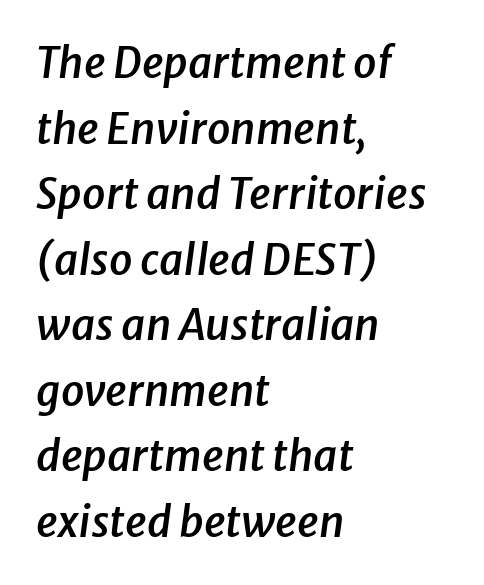
{"italic": "yes", "lean": "right", "slant_degrees": 8, "bold": "semi", "weight": "semibold", "width": "normal", "stroke_contrast": "low", "x_height": "medium", "monospaced": "no", "underline": "no", "align": "left", "line_spacing": "normal", "line_spacing_ratio": 1.56, "letter_spacing": "normal", "letter_spacing_em": 0.0, "glyph_px": 42}
